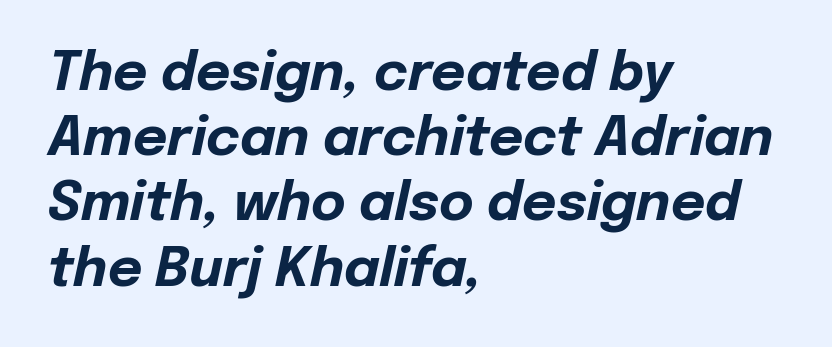
Think of a printed novel: that variable character pitch is what you see here. Only glyphs here, with clear space below each row. This sample is left-justified, so line endings fall wherever the words run out. When letters slant like this, we call the style italic.
